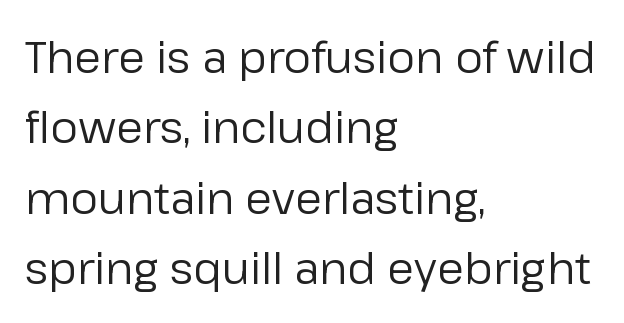
Descenders are the only things crossing below the line. Letters have the restrained weight of plain body copy at most. Spacing verdict: proportional, widths tailored to each character. These lines stack with their left ends in a neat column.
